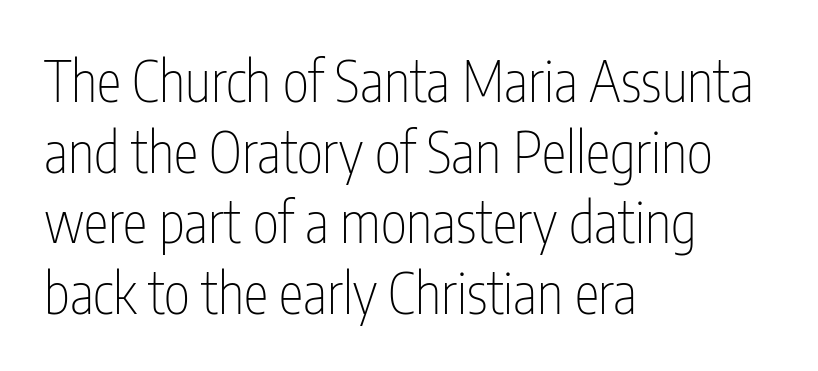
Summary of vertical rhythm: regular, with standard interline spacing. Spacing verdict: proportional, widths tailored to each character. Clear beneath every line of the passage. Look at the tracking — it's just the regular setting, nothing added.
